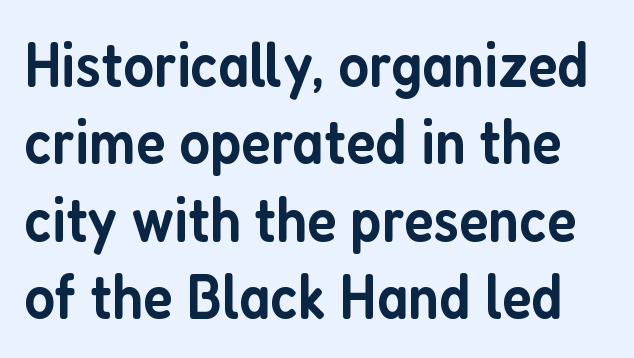
Varying glyph widths throughout — classic text-font behaviour. Ordinary non-slanted type is in use. Lines of text with bare space underneath. The gaps between neighbouring characters are ordinary and unremarkable. The passage shown is semibold, sitting just below true bold.
